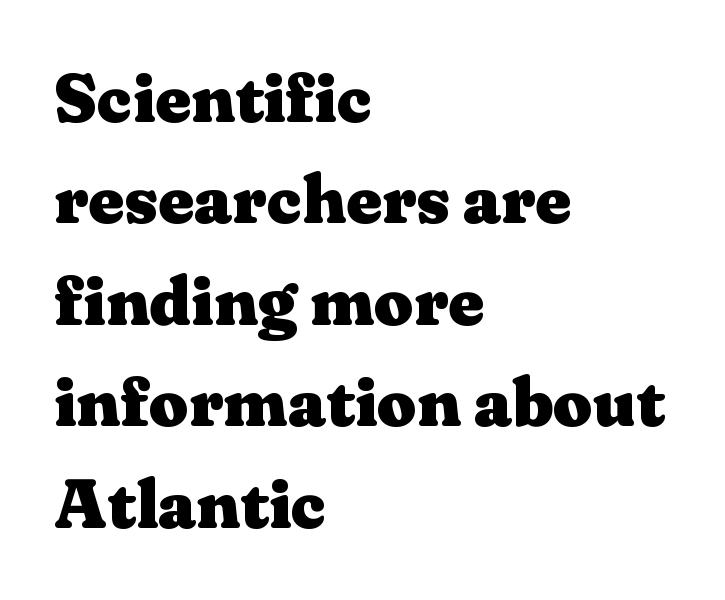
Q: Is the text bold? A: Yes.
Q: Is the text italic (slanted)? A: No, it is upright.
Q: Is the typeface a serif or a sans-serif typeface? A: Serif.
Q: Is the text underlined? A: No.
Q: How is the paragraph aligned? A: Left-aligned.
Q: Is the spacing between letters normal or unusually wide? A: Normal.
Q: Is the spacing between lines tight, normal or loose? A: Normal.
Q: Width (condensed, normal, or wide)? A: Wide.
Q: Stroke contrast? A: Medium.
Q: x-height? A: Medium.
Q: Monospaced? A: No.
